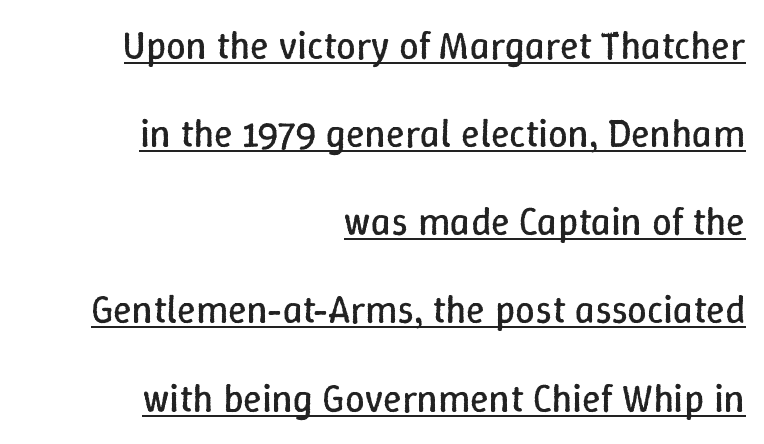
Q: Is the text bold? A: No.
Q: Is the text italic (slanted)? A: No, it is upright.
Q: Is the text underlined? A: Yes.
Q: How is the paragraph aligned? A: Right-aligned.
Q: Is the spacing between letters normal or unusually wide? A: Normal.
Q: Is the spacing between lines tight, normal or loose? A: Loose.
Q: Width (condensed, normal, or wide)? A: Normal.
Q: Stroke contrast? A: Low.
Q: x-height? A: Medium.
Q: Monospaced? A: No.
